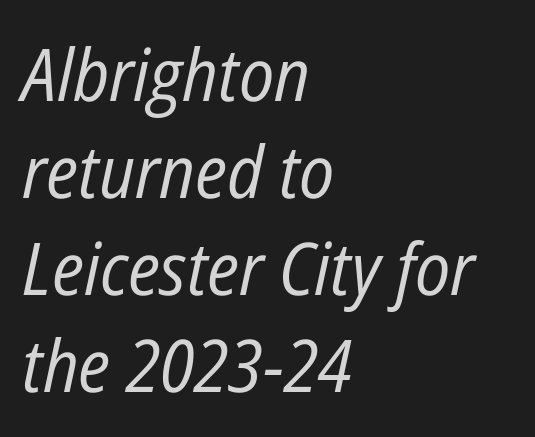
The image shows 73 px regular-weight, condensed type, italic (leaning right); set left-aligned, normal line spacing (1.33x), normal letter spacing, not underlined; low stroke contrast and a medium x-height.
